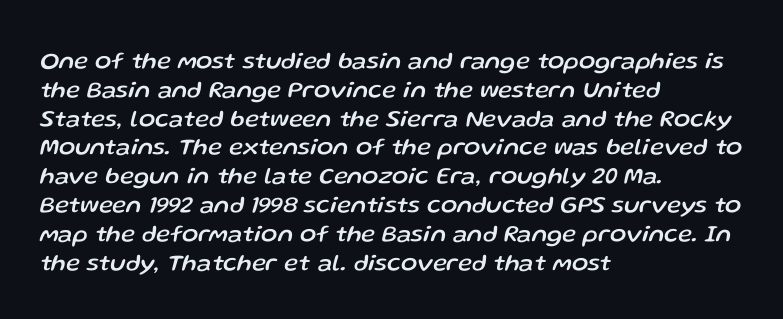
Q: Is the text italic (slanted)? A: Yes, it leans right by about 13 degrees.
Q: Is the text underlined? A: No.
Q: How is the paragraph aligned? A: Left-aligned.
Q: Is the spacing between letters normal or unusually wide? A: Normal.
